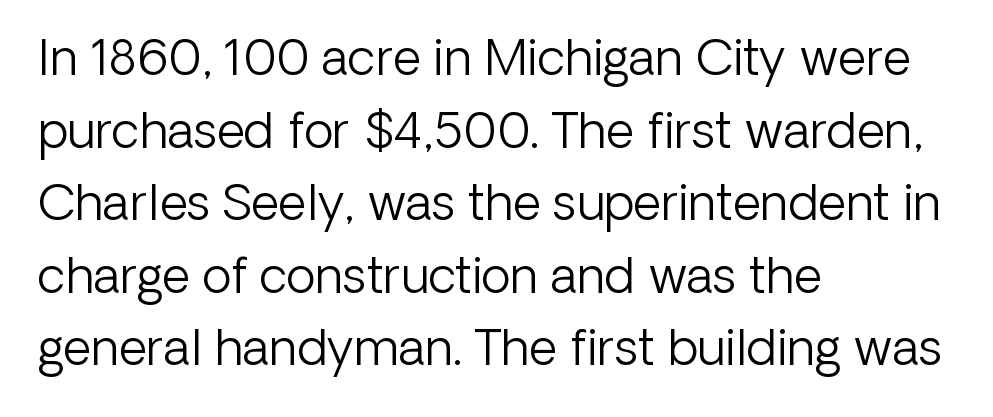
Q: Is the text bold? A: No.
Q: Is the text italic (slanted)? A: No, it is upright.
Q: Is the typeface a serif or a sans-serif typeface? A: Sans-serif.
Q: Is the text underlined? A: No.
Q: How is the paragraph aligned? A: Left-aligned.
Q: Is the spacing between letters normal or unusually wide? A: Normal.
Q: Is the spacing between lines tight, normal or loose? A: Normal.
Q: Width (condensed, normal, or wide)? A: Normal.
Q: Stroke contrast? A: Low.
Q: x-height? A: Medium.
Q: Monospaced? A: No.
